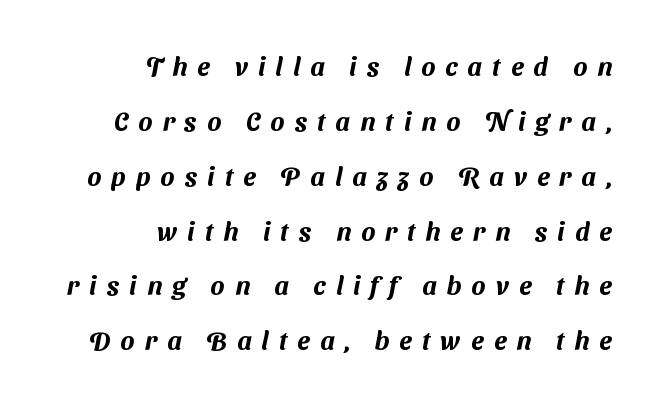
Q: Is the text underlined? A: No.
Q: How is the paragraph aligned? A: Right-aligned.
Q: Is the spacing between letters normal or unusually wide? A: Unusually wide.
Q: Is the spacing between lines tight, normal or loose? A: Loose.
